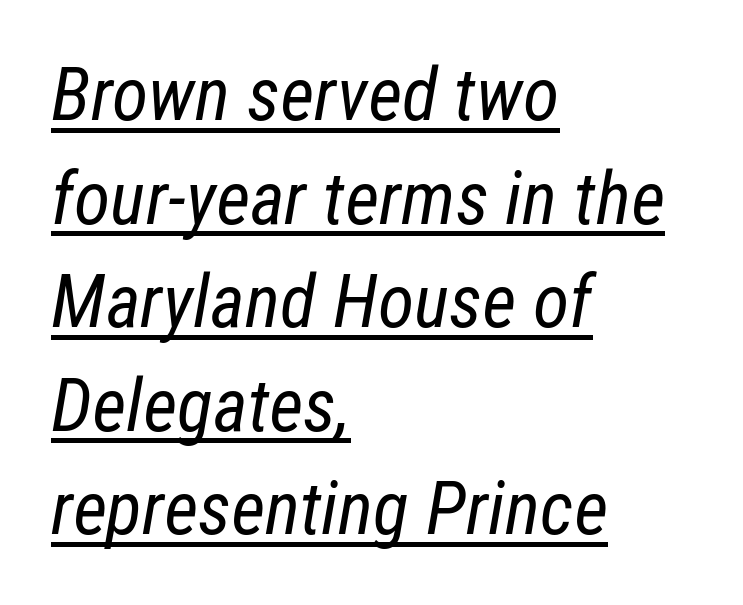
{"italic": "yes", "lean": "right", "slant_degrees": 12, "bold": "no", "weight": "regular", "width": "condensed", "stroke_contrast": "low", "x_height": "medium", "monospaced": "no", "underline": "yes", "align": "left", "line_spacing": "normal", "line_spacing_ratio": 1.4, "letter_spacing": "normal", "letter_spacing_em": 0.0, "glyph_px": 74}
